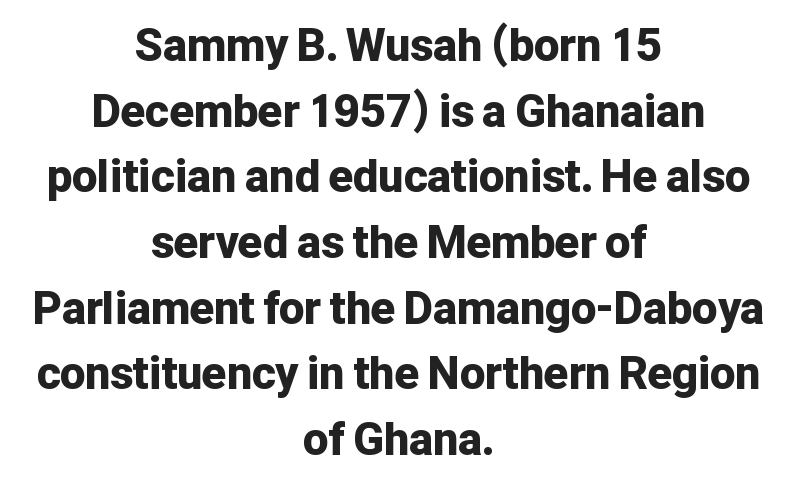
{"serif": "no", "italic": "no", "bold": "yes", "weight": "bold", "width": "normal", "stroke_contrast": "low", "x_height": "medium", "monospaced": "no", "underline": "no", "align": "center", "line_spacing": "normal", "line_spacing_ratio": 1.46, "letter_spacing": "normal", "letter_spacing_em": 0.0, "glyph_px": 45}
